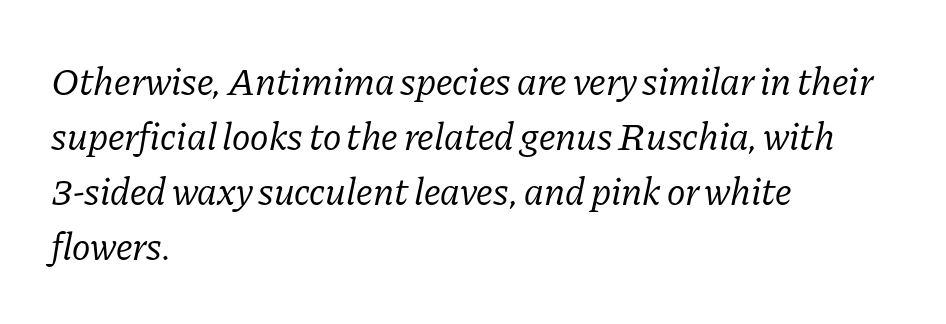
The image shows 39 px regular-weight serif type, italic (leaning right); set left-aligned, normal line spacing (1.41x), normal letter spacing, not underlined; low stroke contrast and a medium x-height.
